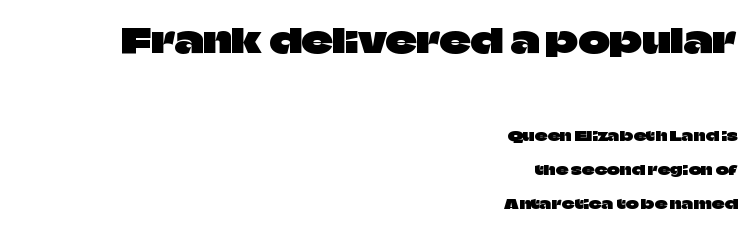
Caption: upper text group enlarged, lower text group reduced. Posture: upright roman. The letterforms sit shoulder to shoulder at normal distance. The ragged edge is on the left, which tells us the setting is flush right.
